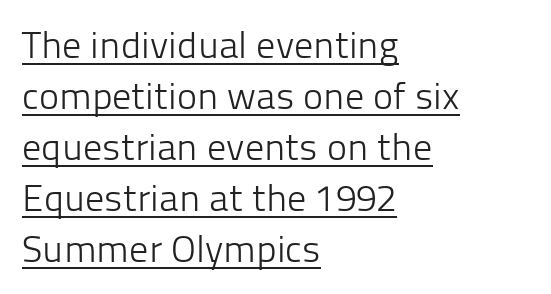
Q: Is the text bold? A: No.
Q: Is the text italic (slanted)? A: No, it is upright.
Q: Is the typeface a serif or a sans-serif typeface? A: Sans-serif.
Q: Is the text underlined? A: Yes.
Q: How is the paragraph aligned? A: Left-aligned.
Q: Is the spacing between letters normal or unusually wide? A: Normal.
Q: Is the spacing between lines tight, normal or loose? A: Normal.
Q: Width (condensed, normal, or wide)? A: Normal.
Q: Stroke contrast? A: Low.
Q: x-height? A: Medium.
Q: Monospaced? A: No.
